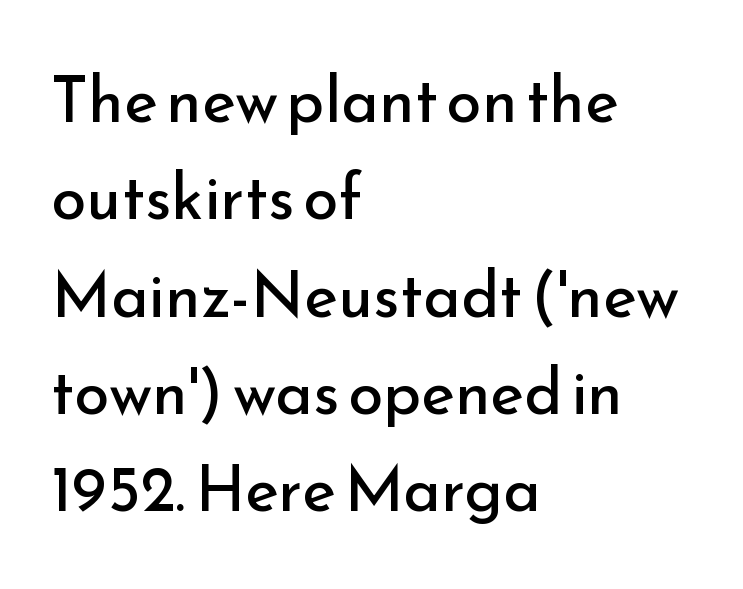
The text block is weighted toward the left margin, trailing off unevenly rightward. Varying glyph widths throughout — classic text-font behaviour. The glyphs are unaccompanied by any horizontal stroke below them. Compared with typical body copy, the letter spacing here is the same.
